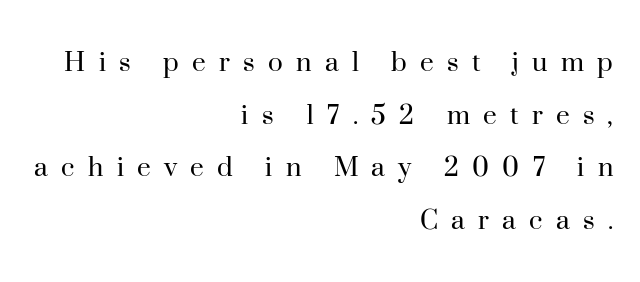
{"serif": "yes", "italic": "no", "bold": "no", "weight": "regular", "width": "normal", "stroke_contrast": "high", "x_height": "small", "monospaced": "no", "underline": "no", "align": "right", "line_spacing": "normal", "line_spacing_ratio": 1.7, "letter_spacing": "wide", "letter_spacing_em": 0.43, "glyph_px": 31}
